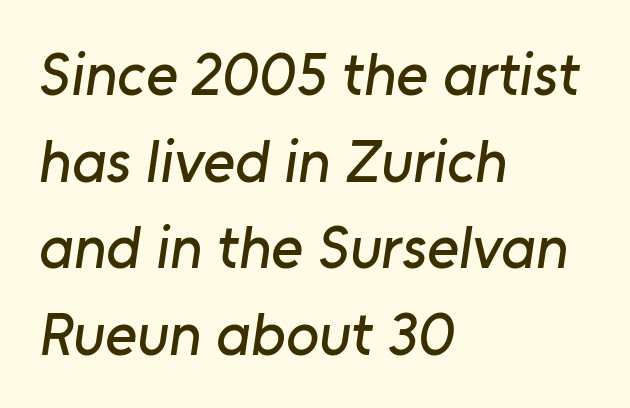
Q: Is the typeface a serif or a sans-serif typeface? A: Sans-serif.
Q: Is the text underlined? A: No.
Q: How is the paragraph aligned? A: Left-aligned.
Q: Is the spacing between letters normal or unusually wide? A: Normal.
Q: Is the spacing between lines tight, normal or loose? A: Normal.
Q: Width (condensed, normal, or wide)? A: Normal.
Q: Stroke contrast? A: Low.
Q: x-height? A: Medium.
Q: Monospaced? A: No.
